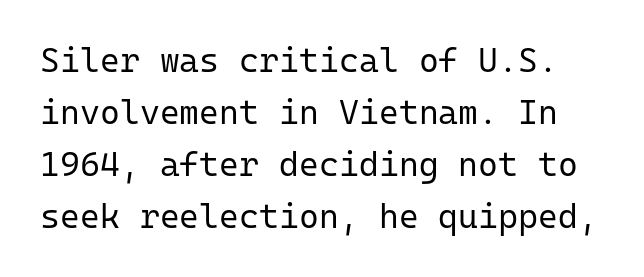
Q: Is the text bold? A: No.
Q: Is the text italic (slanted)? A: No, it is upright.
Q: Is the typeface a serif or a sans-serif typeface? A: Sans-serif.
Q: Is the text underlined? A: No.
Q: Is the spacing between letters normal or unusually wide? A: Normal.
Q: Is the spacing between lines tight, normal or loose? A: Normal.
Q: Width (condensed, normal, or wide)? A: Normal.
Q: Stroke contrast? A: Low.
Q: x-height? A: Medium.
Q: Monospaced? A: Yes.
